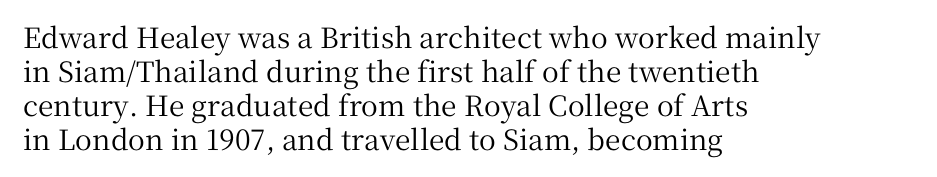
Q: Is the text italic (slanted)? A: No, it is upright.
Q: Is the typeface a serif or a sans-serif typeface? A: Serif.
Q: Is the text underlined? A: No.
Q: How is the paragraph aligned? A: Left-aligned.
Q: Is the spacing between letters normal or unusually wide? A: Normal.
Q: Width (condensed, normal, or wide)? A: Normal.
Q: Stroke contrast? A: Medium.
Q: x-height? A: Medium.
Q: Monospaced? A: No.
